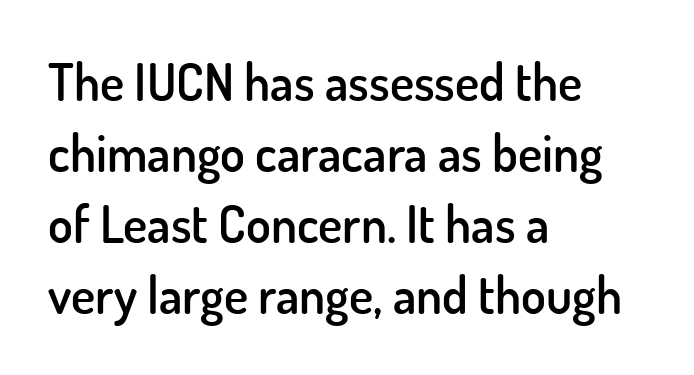
{"serif": "no", "italic": "no", "bold": "semi", "weight": "semibold", "width": "normal", "stroke_contrast": "low", "x_height": "small", "monospaced": "no", "underline": "no", "align": "left", "line_spacing": "normal", "line_spacing_ratio": 1.39, "letter_spacing": "normal", "letter_spacing_em": 0.0, "glyph_px": 51}
